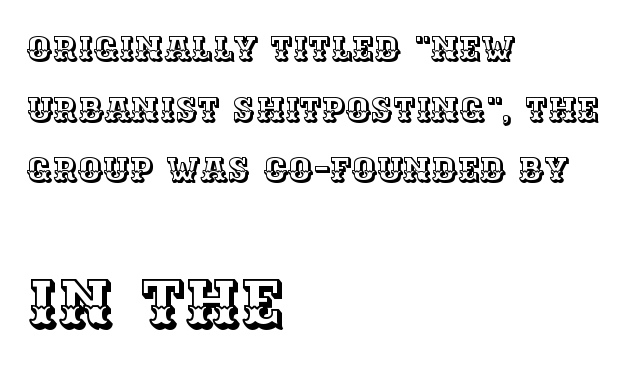
Q: Is the text italic (slanted)? A: No, it is upright.
Q: Is the text underlined? A: No.
Q: How is the paragraph aligned? A: Left-aligned.
Q: Is the spacing between letters normal or unusually wide? A: Normal.
Q: Which block of text is set in a larger size, the first (top) or the second (bottom)? A: The second (bottom) one.
Q: Width (condensed, normal, or wide)? A: Normal.
Q: x-height? A: Large.
Q: Monospaced? A: No.
